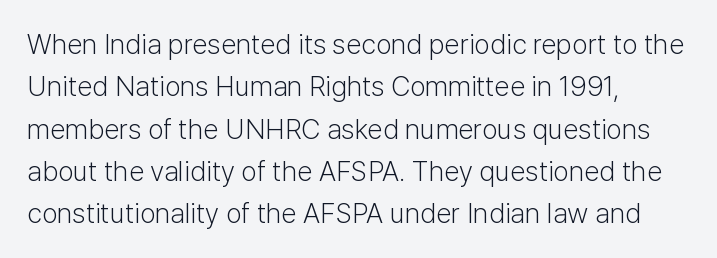
The image shows 28 px light sans-serif type, upright; set left-aligned, normal line spacing (1.51x), normal letter spacing, not underlined; low stroke contrast and a medium x-height.
